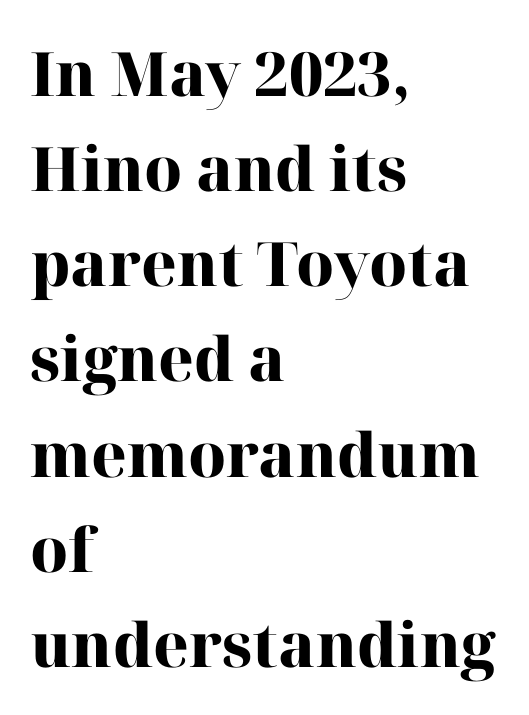
Q: Is the text bold? A: Yes.
Q: Is the text italic (slanted)? A: No, it is upright.
Q: Is the typeface a serif or a sans-serif typeface? A: Serif.
Q: Is the text underlined? A: No.
Q: How is the paragraph aligned? A: Left-aligned.
Q: Is the spacing between letters normal or unusually wide? A: Normal.
Q: Is the spacing between lines tight, normal or loose? A: Normal.
Q: Width (condensed, normal, or wide)? A: Normal.
Q: Stroke contrast? A: High.
Q: x-height? A: Medium.
Q: Monospaced? A: No.
